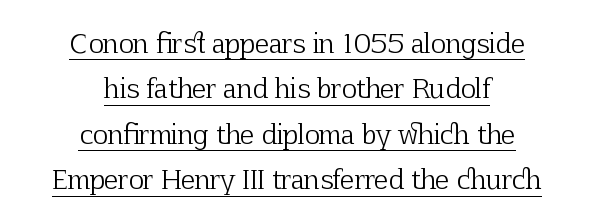
The image shows 26 px text type, upright; set centered, line spacing 1.75x, normal letter spacing, underlined.
